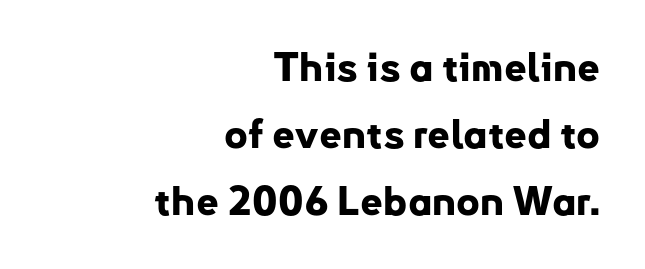
The image shows 40 px bold sans-serif type, upright; set right-aligned, normal line spacing (1.67x), normal letter spacing, not underlined; low stroke contrast and a small x-height.
